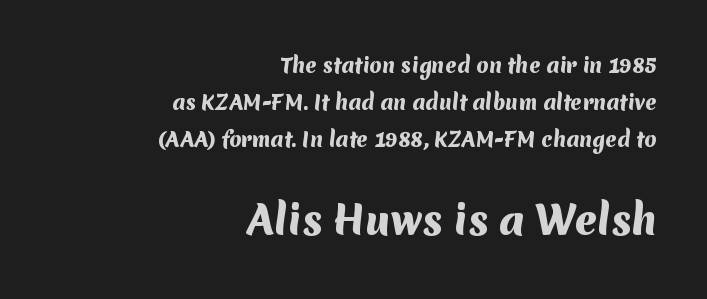
The strokes are fattened all the way to bold. A student would call this right alignment; a typographer would say flush right, rag left. The letters sit at their default tracking, neither squeezed nor spread. A typesetter would label this face a sans. Which of the two is more prominent by size? The second, at the bottom.
